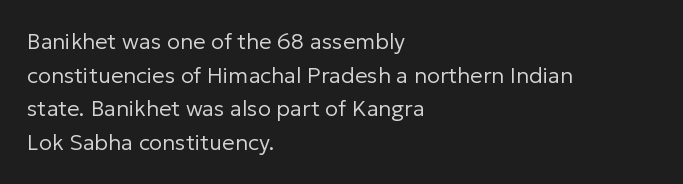
The image shows 22 px text type, upright; set left-aligned, normal line spacing (1.53x), normal letter spacing, not underlined.
